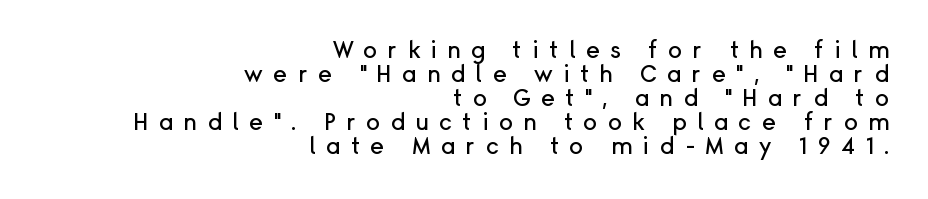
Q: Is the text italic (slanted)? A: No, it is upright.
Q: Is the text underlined? A: No.
Q: How is the paragraph aligned? A: Right-aligned.
Q: Is the spacing between letters normal or unusually wide? A: Unusually wide.
Q: Is the spacing between lines tight, normal or loose? A: Tight.
